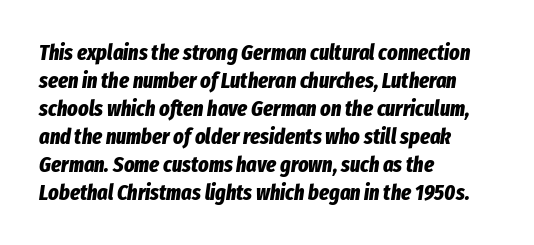
Q: Is the text bold? A: Yes.
Q: Is the text italic (slanted)? A: Yes, it leans right by about 8 degrees.
Q: Is the text underlined? A: No.
Q: How is the paragraph aligned? A: Left-aligned.
Q: Is the spacing between letters normal or unusually wide? A: Normal.
Q: Is the spacing between lines tight, normal or loose? A: Normal.
